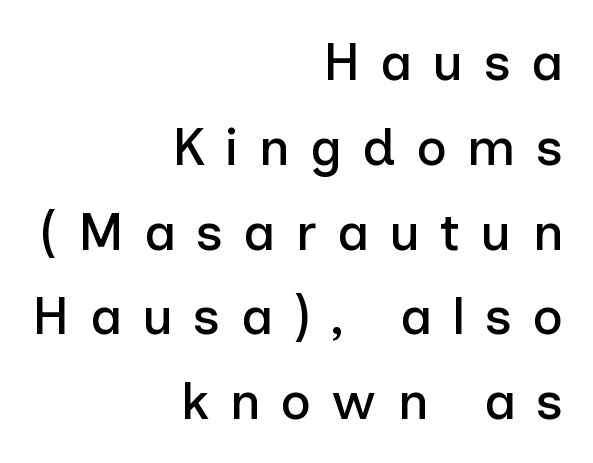
Q: Is the text italic (slanted)? A: No, it is upright.
Q: Is the typeface a serif or a sans-serif typeface? A: Sans-serif.
Q: Is the text underlined? A: No.
Q: How is the paragraph aligned? A: Right-aligned.
Q: Is the spacing between letters normal or unusually wide? A: Unusually wide.
Q: Is the spacing between lines tight, normal or loose? A: Normal.
Q: Width (condensed, normal, or wide)? A: Normal.
Q: Stroke contrast? A: Low.
Q: x-height? A: Medium.
Q: Monospaced? A: No.
